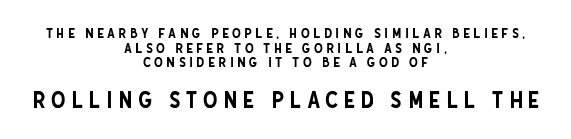
{"italic": "no", "underline": "no", "align": "center", "line_spacing": "tight", "line_spacing_ratio": 1.05, "letter_spacing": "wide", "letter_spacing_em": 0.24, "larger_block": "second", "size_ratio": 1.64, "glyph_px": 23}
